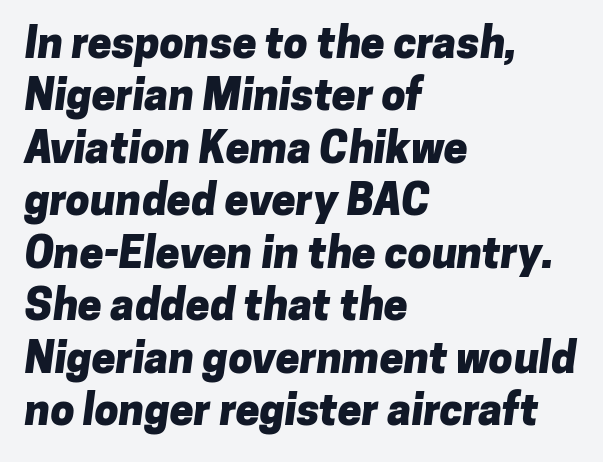
Q: Is the text bold? A: Yes.
Q: Is the typeface a serif or a sans-serif typeface? A: Sans-serif.
Q: Is the text underlined? A: No.
Q: How is the paragraph aligned? A: Left-aligned.
Q: Is the spacing between letters normal or unusually wide? A: Normal.
Q: Width (condensed, normal, or wide)? A: Normal.
Q: Stroke contrast? A: Low.
Q: x-height? A: Medium.
Q: Monospaced? A: No.
